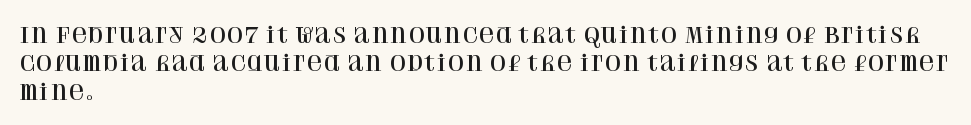
{"italic": "no", "underline": "no", "align": "left", "line_spacing": "normal", "line_spacing_ratio": 1.35, "letter_spacing": "normal", "letter_spacing_em": 0.0, "glyph_px": 21}
